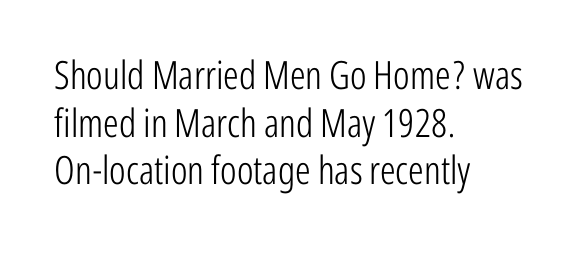
The image shows 39 px light, condensed sans-serif type, upright; set left-aligned, line spacing 1.22x, normal letter spacing, not underlined; low stroke contrast and a medium x-height.
